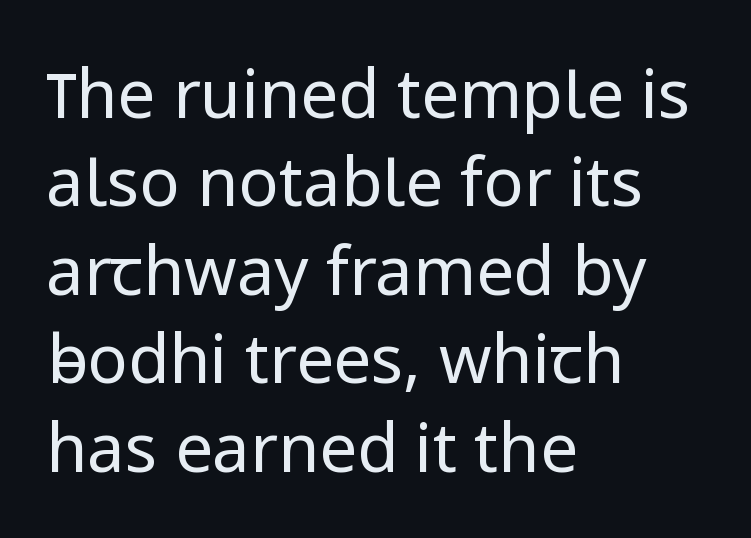
The image shows 67 px regular-weight sans-serif type, upright; set left-aligned, normal line spacing (1.32x), normal letter spacing, not underlined; low stroke contrast and a medium x-height.
